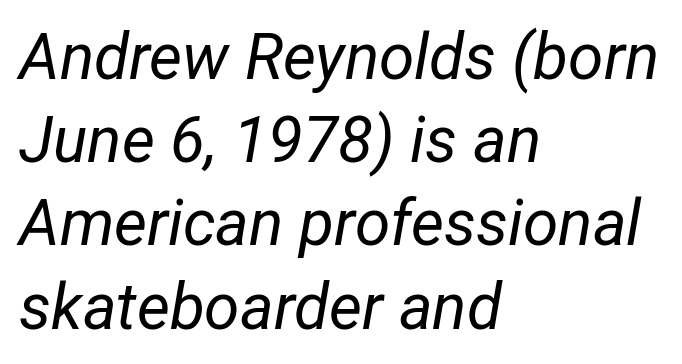
The image shows 64 px regular-weight, condensed type, italic (leaning right); set left-aligned, normal line spacing (1.3x), normal letter spacing, not underlined; low stroke contrast and a medium x-height.
